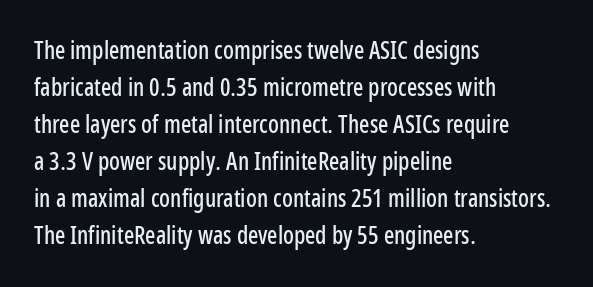
{"italic": "no", "underline": "no", "align": "left", "line_spacing": "normal", "line_spacing_ratio": 1.54, "letter_spacing": "normal", "letter_spacing_em": 0.0, "glyph_px": 24}
